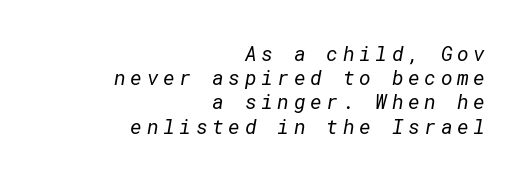
{"bold": "no", "underline": "no", "align": "right", "line_spacing_ratio": 1.21, "letter_spacing": "wide", "letter_spacing_em": 0.23, "glyph_px": 20}
